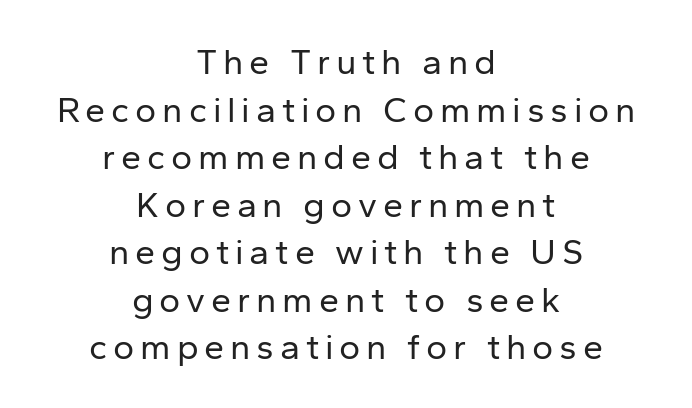
Q: Is the text bold? A: No.
Q: Is the text italic (slanted)? A: No, it is upright.
Q: Is the typeface a serif or a sans-serif typeface? A: Sans-serif.
Q: Is the text underlined? A: No.
Q: How is the paragraph aligned? A: Centered.
Q: Is the spacing between lines tight, normal or loose? A: Normal.
Q: Width (condensed, normal, or wide)? A: Normal.
Q: Stroke contrast? A: Low.
Q: x-height? A: Medium.
Q: Monospaced? A: No.
